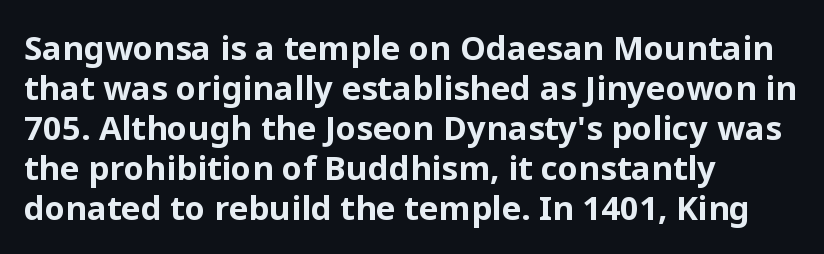
Q: Is the text bold? A: Yes.
Q: Is the text italic (slanted)? A: No, it is upright.
Q: Is the typeface a serif or a sans-serif typeface? A: Sans-serif.
Q: Is the text underlined? A: No.
Q: How is the paragraph aligned? A: Left-aligned.
Q: Is the spacing between letters normal or unusually wide? A: Normal.
Q: Width (condensed, normal, or wide)? A: Normal.
Q: Stroke contrast? A: Low.
Q: x-height? A: Medium.
Q: Monospaced? A: No.
